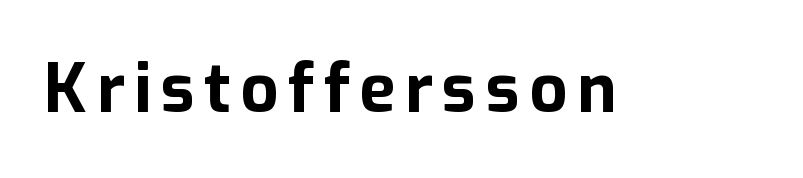
Q: Is the text bold? A: Yes.
Q: Is the text italic (slanted)? A: No, it is upright.
Q: Is the typeface a serif or a sans-serif typeface? A: Sans-serif.
Q: Is the text underlined? A: No.
Q: Width (condensed, normal, or wide)? A: Normal.
Q: Stroke contrast? A: Low.
Q: x-height? A: Medium.
Q: Monospaced? A: No.
